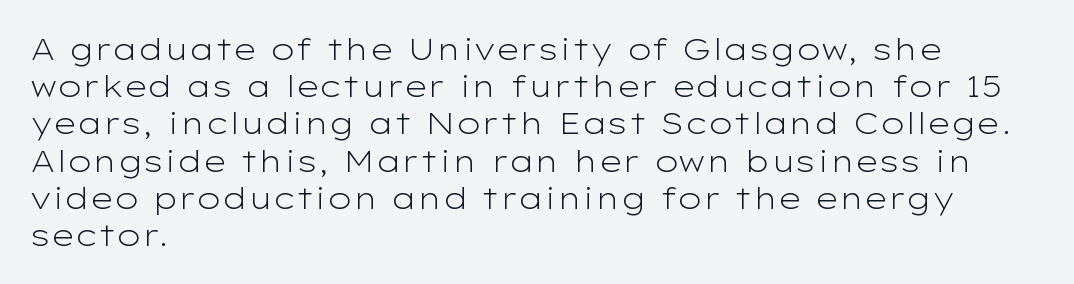
{"serif": "no", "italic": "no", "bold": "no", "weight": "light", "width": "wide", "stroke_contrast": "low", "x_height": "medium", "monospaced": "no", "underline": "no", "align": "left", "line_spacing_ratio": 1.24, "letter_spacing": "normal", "letter_spacing_em": 0.0, "glyph_px": 30}
